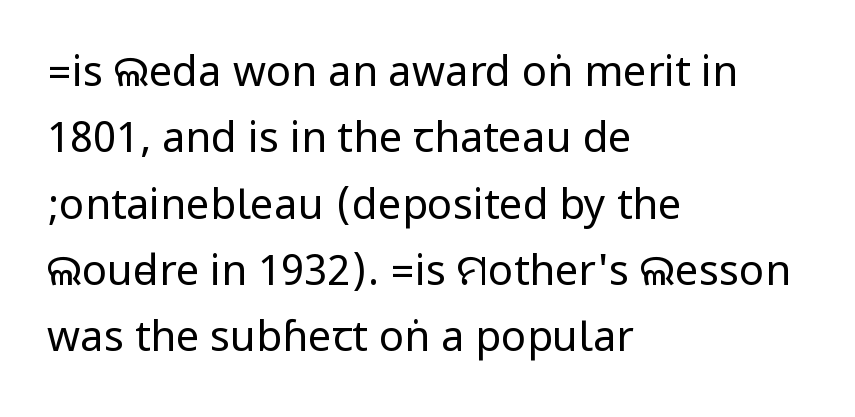
Rule under the text: the space is simply empty. Vertically, the passage feels balanced, rows spaced as you'd expect. Line starts are locked; line ends wander. The type family on display is of the sans-serif kind.
